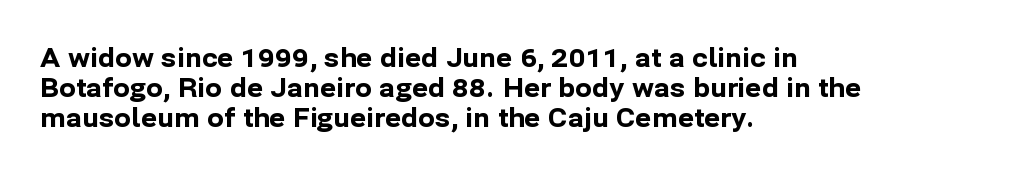
The image shows 25 px bold type, upright; set left-aligned, line spacing 1.2x, normal letter spacing, not underlined.
